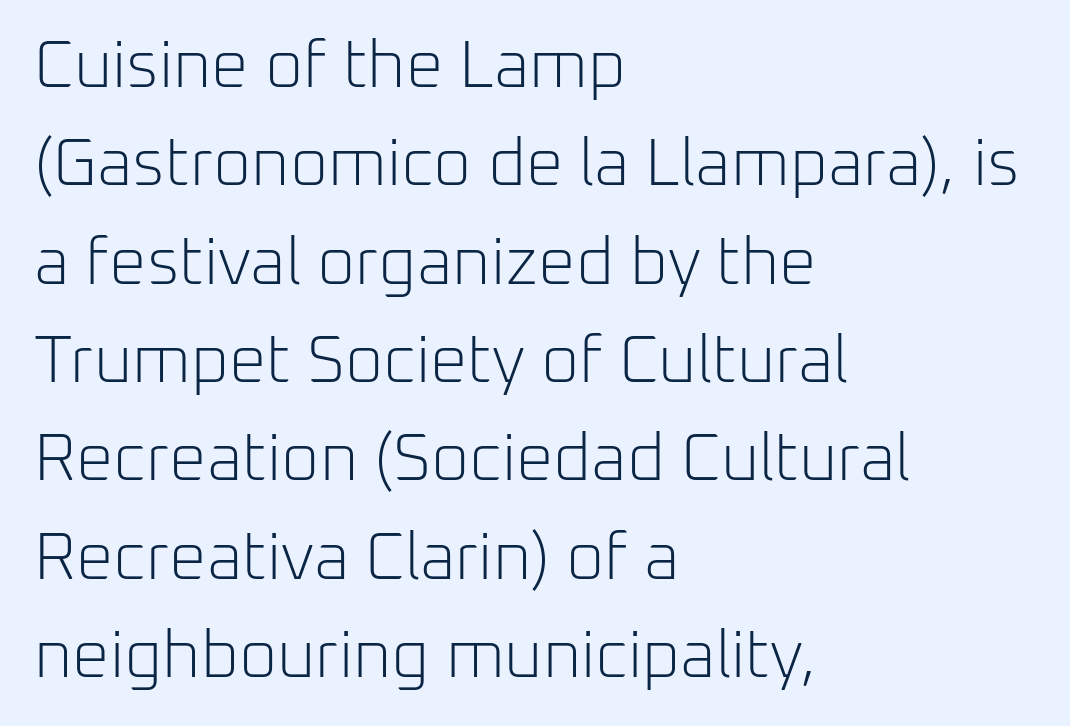
These lines stack with their left ends in a neat column. No feet cap the strokes, marking this as sans-serif type. A quiet, ordinary-to-light weight characterises the typeface. Leading matches the norm, producing a regular column. You could not count columns in this text — the font is proportionally spaced.
